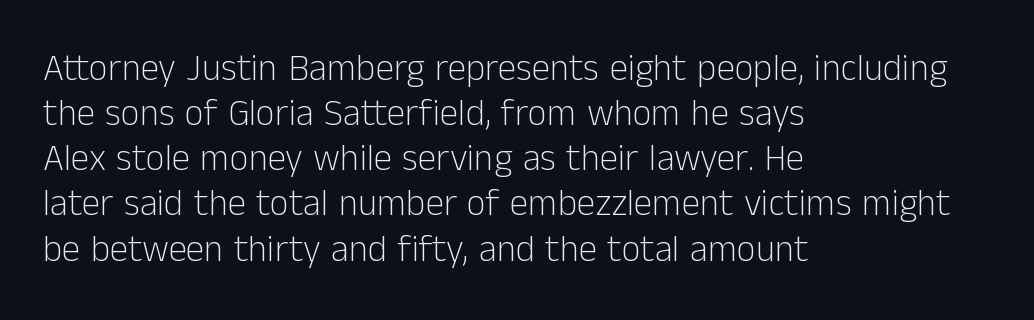
The image shows 37 px light sans-serif type, upright; set left-aligned, line spacing 1.22x, normal letter spacing, not underlined; low stroke contrast and a medium x-height.
